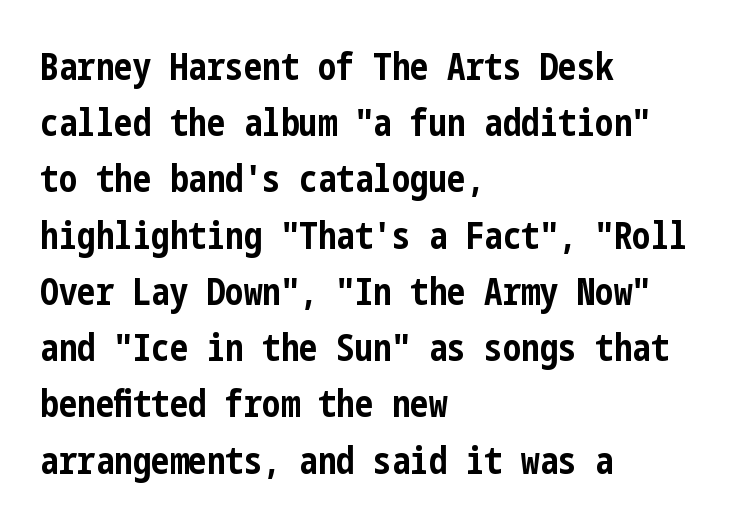
The font is running at its bold setting. The letters stand upright; this is a roman face. Honestly, there is no underline to notice here at all. How would I describe the line gaps? Plain and ordinary.
